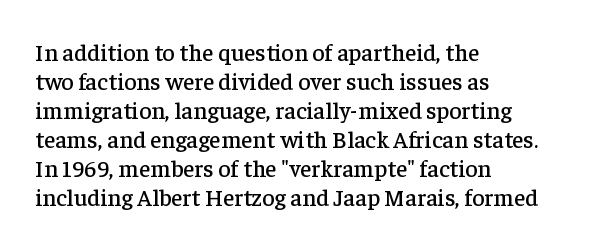
{"italic": "no", "underline": "no", "align": "left", "line_spacing_ratio": 1.21, "letter_spacing": "normal", "letter_spacing_em": 0.0, "glyph_px": 24}
